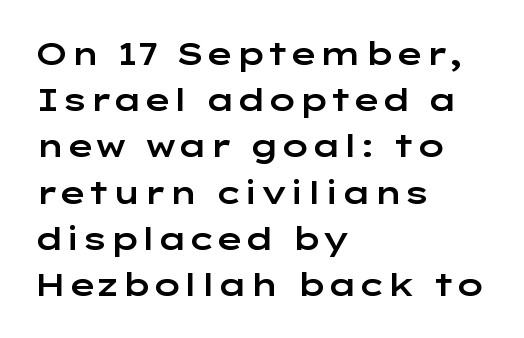
{"serif": "no", "italic": "no", "width": "wide", "stroke_contrast": "low", "x_height": "medium", "monospaced": "no", "underline": "no", "align": "left", "line_spacing": "normal", "line_spacing_ratio": 1.49, "letter_spacing": "normal", "letter_spacing_em": 0.0, "glyph_px": 31}
